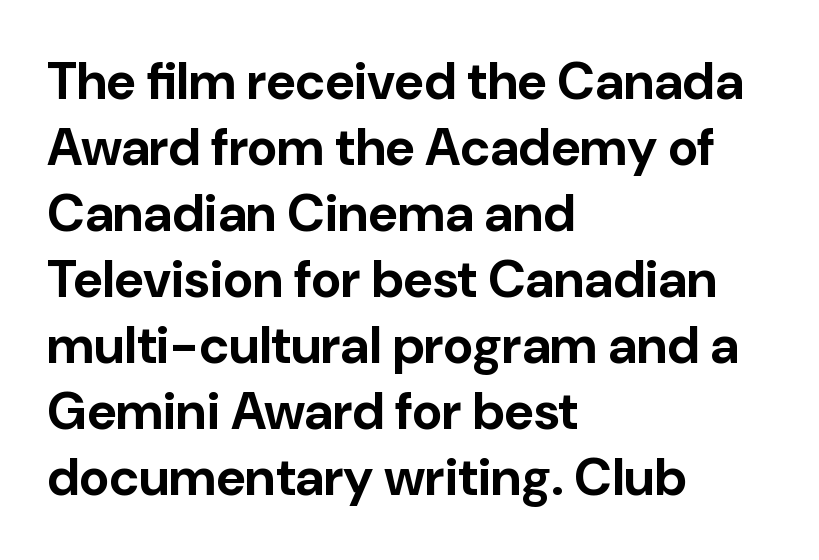
{"serif": "no", "italic": "no", "bold": "yes", "weight": "bold", "width": "normal", "stroke_contrast": "low", "x_height": "medium", "monospaced": "no", "underline": "no", "align": "left", "line_spacing": "normal", "line_spacing_ratio": 1.27, "letter_spacing": "normal", "letter_spacing_em": 0.0, "glyph_px": 52}
